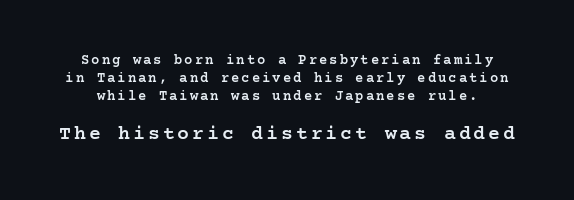
{"italic": "no", "bold": "semi", "underline": "no", "line_spacing": "normal", "line_spacing_ratio": 1.3, "larger_block": "second", "size_ratio": 1.43, "glyph_px": 20}
